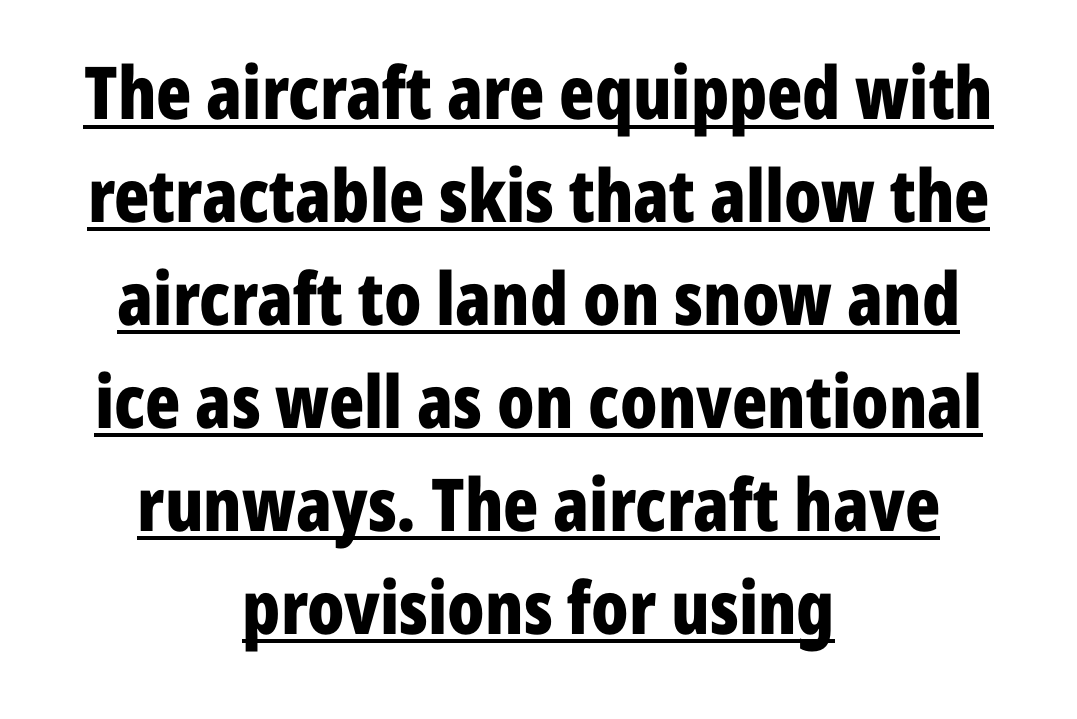
Q: Is the text bold? A: Yes.
Q: Is the text italic (slanted)? A: No, it is upright.
Q: Is the typeface a serif or a sans-serif typeface? A: Sans-serif.
Q: Is the text underlined? A: Yes.
Q: How is the paragraph aligned? A: Centered.
Q: Is the spacing between letters normal or unusually wide? A: Normal.
Q: Is the spacing between lines tight, normal or loose? A: Normal.
Q: Width (condensed, normal, or wide)? A: Condensed.
Q: Stroke contrast? A: Low.
Q: x-height? A: Medium.
Q: Monospaced? A: No.
